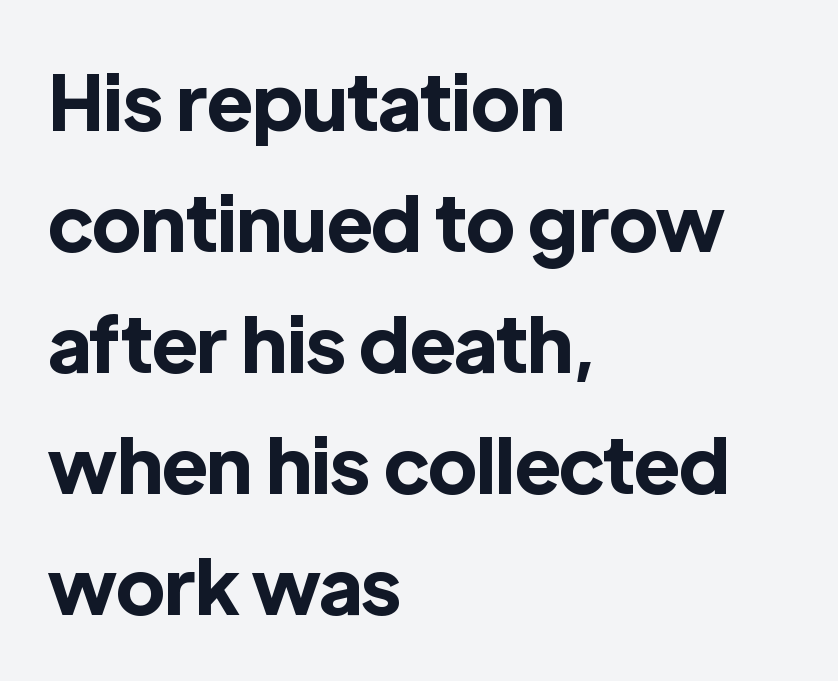
{"serif": "no", "italic": "no", "bold": "yes", "weight": "bold", "width": "normal", "x_height": "medium", "monospaced": "no", "underline": "no", "align": "left", "line_spacing": "normal", "line_spacing_ratio": 1.57, "letter_spacing": "normal", "letter_spacing_em": 0.0, "glyph_px": 77}
